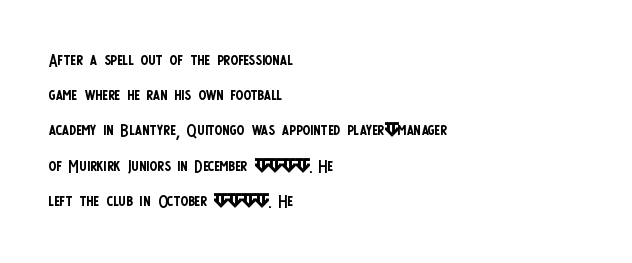
The image shows 23 px text type, upright; set left-aligned, normal line spacing (1.53x), normal letter spacing, not underlined.
